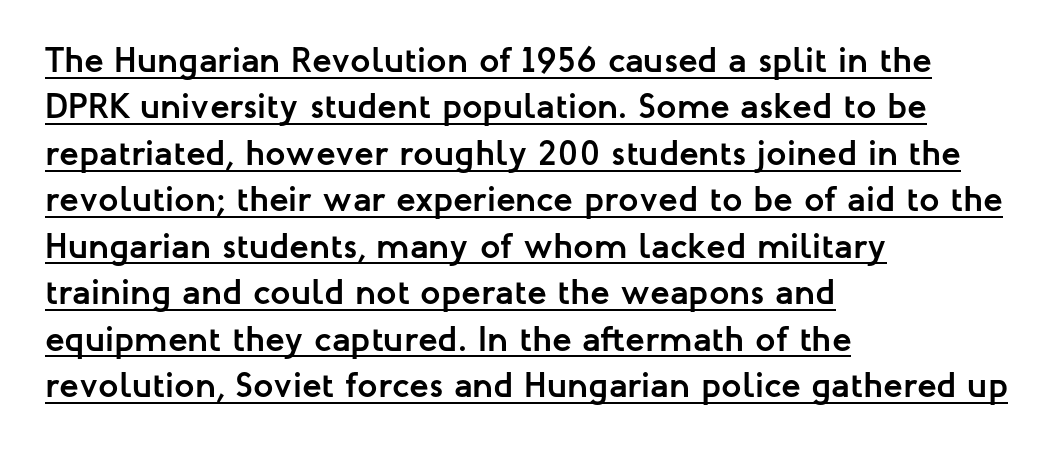
The image shows 36 px semibold sans-serif type, upright; set left-aligned, normal line spacing (1.29x), normal letter spacing, underlined; low stroke contrast and a medium x-height.
